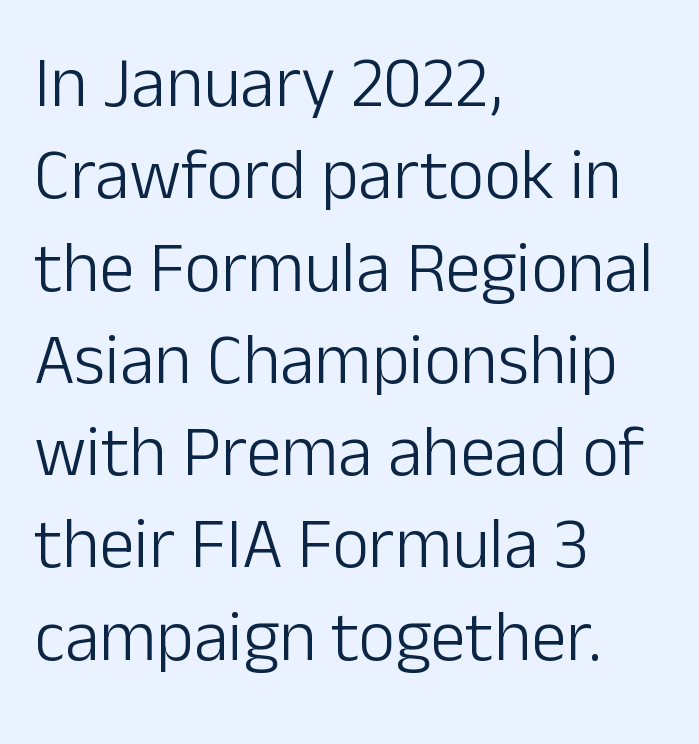
Q: Is the text bold? A: No.
Q: Is the text italic (slanted)? A: No, it is upright.
Q: Is the typeface a serif or a sans-serif typeface? A: Sans-serif.
Q: Is the text underlined? A: No.
Q: How is the paragraph aligned? A: Left-aligned.
Q: Is the spacing between letters normal or unusually wide? A: Normal.
Q: Is the spacing between lines tight, normal or loose? A: Normal.
Q: Width (condensed, normal, or wide)? A: Normal.
Q: Stroke contrast? A: Low.
Q: x-height? A: Medium.
Q: Monospaced? A: No.
